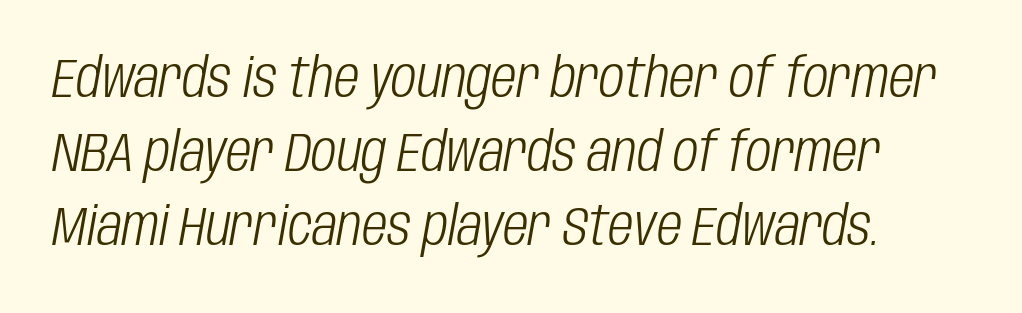
The image shows 55 px light, condensed type, italic (leaning right); set normal line spacing (1.35x), normal letter spacing, not underlined; low stroke contrast and a large x-height.
